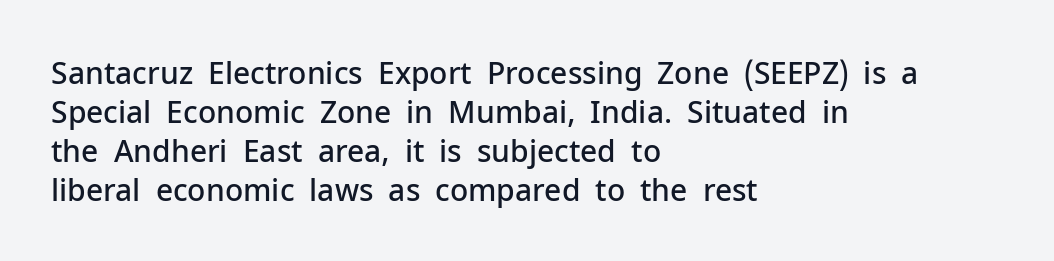
The font's upright variant was chosen for this text. Notice how descenders clear the ascenders below comfortably — that's standard leading. This rendering employs a face without finishing strokes, i.e., a sans-serif. The face used here is proportionally spaced, like ordinary book or web type. In terms of letterspacing, this is plain default setting.
